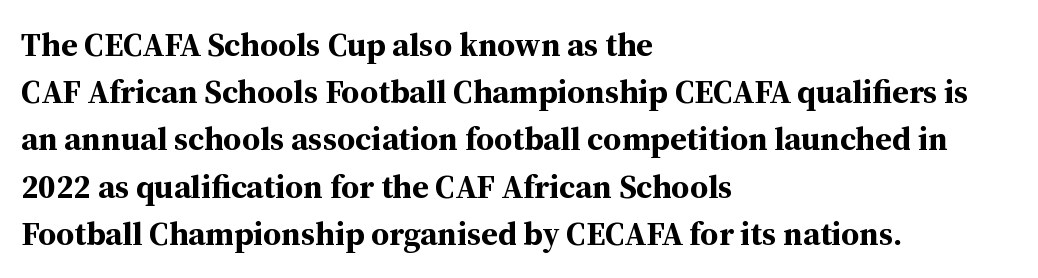
The image shows 33 px bold serif type, upright; set left-aligned, normal line spacing (1.43x), normal letter spacing, not underlined; medium stroke contrast and a medium x-height.
